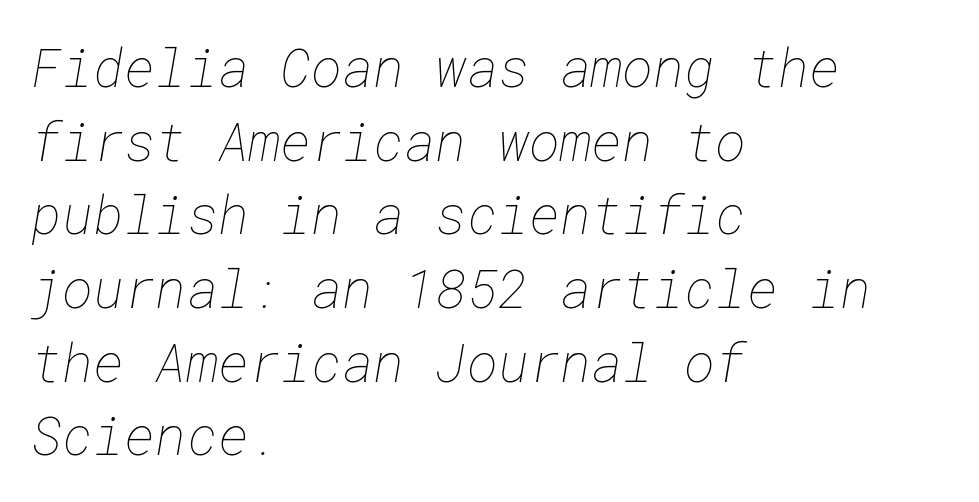
The image shows 53 px thin type; set left-aligned, normal line spacing (1.39x), normal letter spacing, not underlined; low stroke contrast and a medium x-height.
